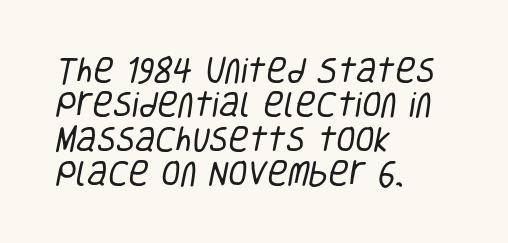
Q: Is the text bold? A: No.
Q: Is the typeface a serif or a sans-serif typeface? A: Sans-serif.
Q: Is the text underlined? A: No.
Q: How is the paragraph aligned? A: Left-aligned.
Q: Is the spacing between letters normal or unusually wide? A: Normal.
Q: Width (condensed, normal, or wide)? A: Condensed.
Q: Stroke contrast? A: Low.
Q: x-height? A: Large.
Q: Monospaced? A: No.
